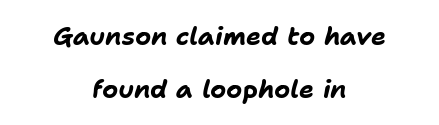
The image shows 25 px bold type, italic (leaning right); set centered, loose line spacing (2.11x), normal letter spacing, not underlined.
